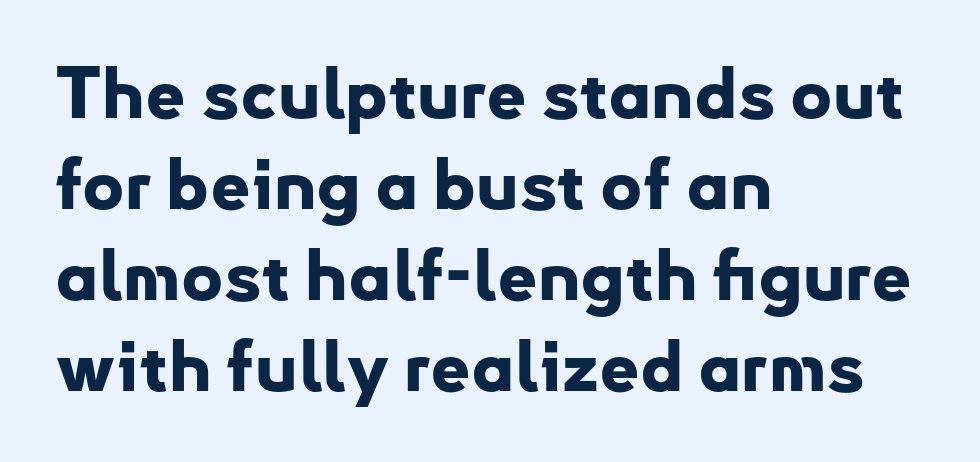
The strokes are fattened all the way to bold. The rag falls on the right side of this text block. Designer's note — italics off, roman on. The letters advance in unequal steps, a hallmark of proportional type. Letterform terminals end flat and unadorned throughout the passage.
